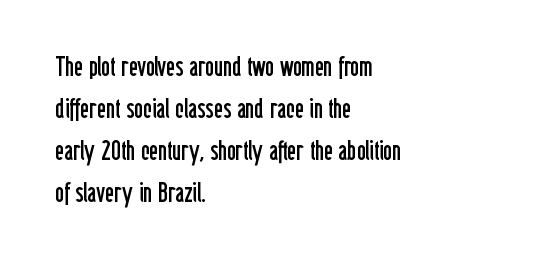
{"italic": "no", "bold": "no", "underline": "no", "align": "left", "line_spacing": "normal", "line_spacing_ratio": 1.55, "letter_spacing": "normal", "letter_spacing_em": 0.0, "glyph_px": 27}
